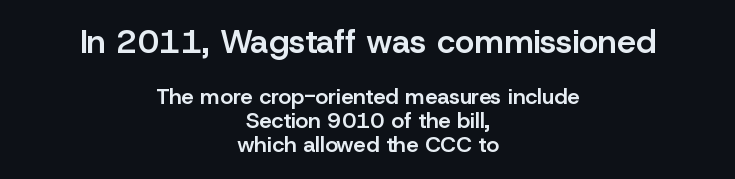
Q: Is the text bold? A: Semi-bold.
Q: Is the text italic (slanted)? A: No, it is upright.
Q: Is the typeface a serif or a sans-serif typeface? A: Sans-serif.
Q: Is the text underlined? A: No.
Q: How is the paragraph aligned? A: Centered.
Q: Is the spacing between letters normal or unusually wide? A: Normal.
Q: Is the spacing between lines tight, normal or loose? A: Tight.
Q: Which block of text is set in a larger size, the first (top) or the second (bottom)? A: The first (top) one.
Q: Width (condensed, normal, or wide)? A: Normal.
Q: Stroke contrast? A: Low.
Q: x-height? A: Medium.
Q: Monospaced? A: No.
